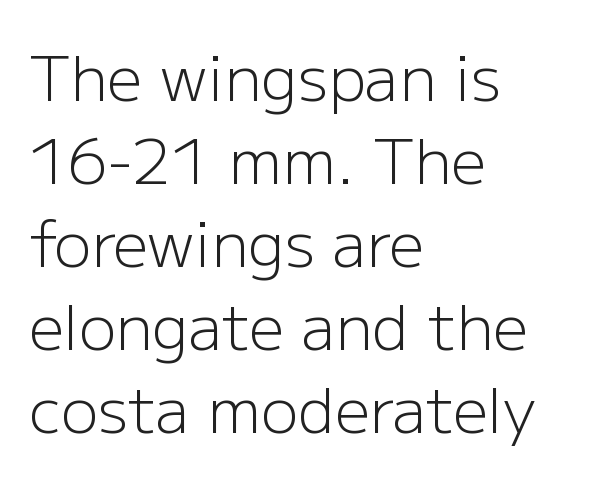
{"serif": "no", "italic": "no", "bold": "no", "weight": "light", "width": "normal", "stroke_contrast": "low", "x_height": "medium", "monospaced": "no", "underline": "no", "align": "left", "line_spacing": "normal", "line_spacing_ratio": 1.34, "letter_spacing": "normal", "letter_spacing_em": 0.0, "glyph_px": 62}
